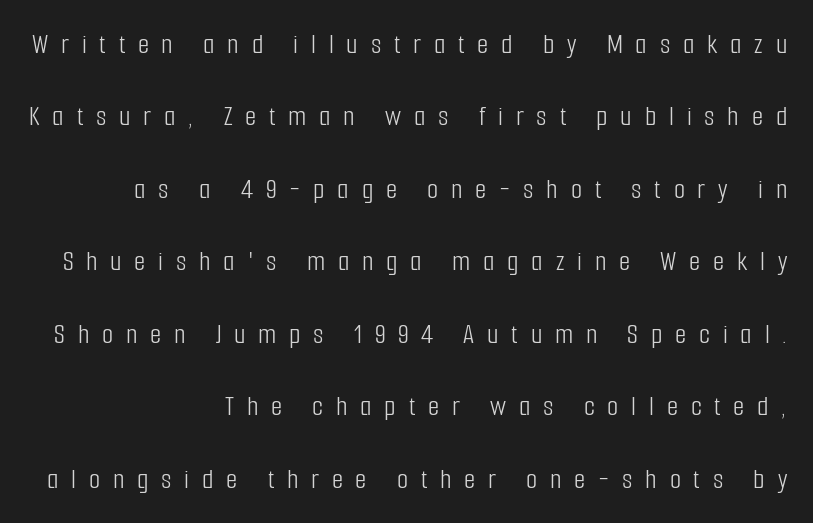
Notice how the passage keeps a crisp vertical edge on the right only. Think of a printed novel: that variable character pitch is what you see here. The designer went with a sans here, leaving each stem footless. Letter spacing: wide.
